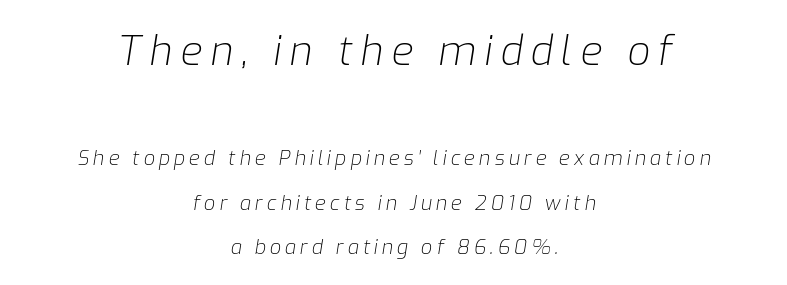
Q: Is the text bold? A: No.
Q: Is the text italic (slanted)? A: Yes, it leans right by about 9 degrees.
Q: Is the text underlined? A: No.
Q: How is the paragraph aligned? A: Centered.
Q: Is the spacing between letters normal or unusually wide? A: Unusually wide.
Q: Is the spacing between lines tight, normal or loose? A: Loose.
Q: Which block of text is set in a larger size, the first (top) or the second (bottom)? A: The first (top) one.
Q: Width (condensed, normal, or wide)? A: Normal.
Q: Stroke contrast? A: Low.
Q: x-height? A: Medium.
Q: Monospaced? A: No.
